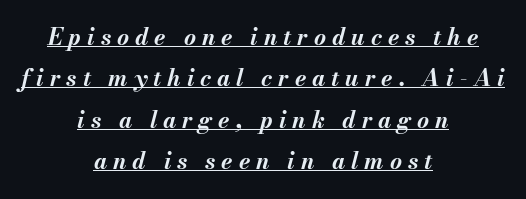
Caption: multi-line text, centered on the measure. Plenty of ink on the page — the face is bold. A typesetter would mark this as italic. Honestly, the underline is the first thing you notice here. Spacing between characters has been opened up far beyond the box default.
